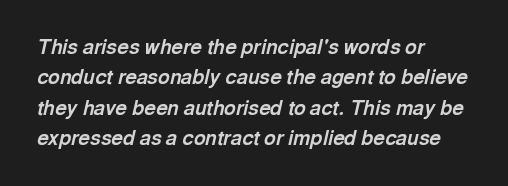
The image shows 20 px bold type, italic (leaning right); set left-aligned, normal line spacing (1.52x), normal letter spacing, not underlined.
